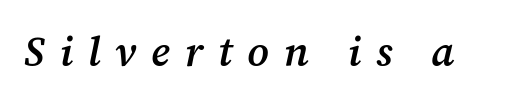
The image shows 41 px semibold serif type, italic (leaning right); set unusually wide letter spacing (+0.36 em), not underlined; medium stroke contrast and a medium x-height.
